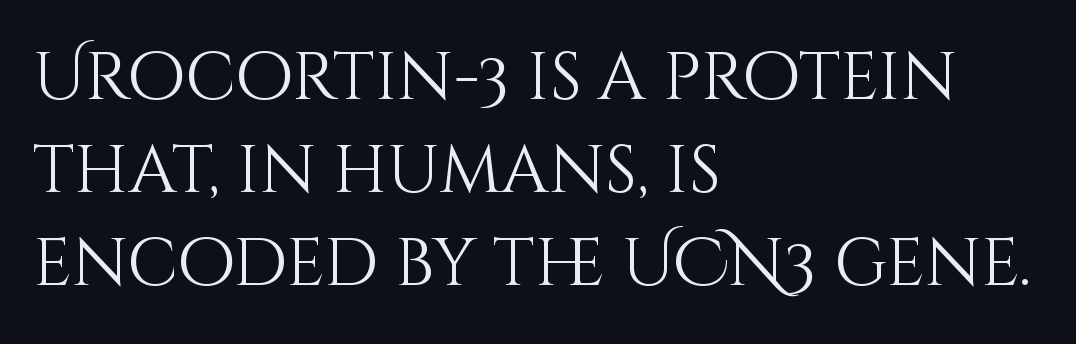
The image shows 67 px light type, upright; set left-aligned, normal line spacing (1.39x), normal letter spacing, not underlined; medium stroke contrast and a large x-height.
